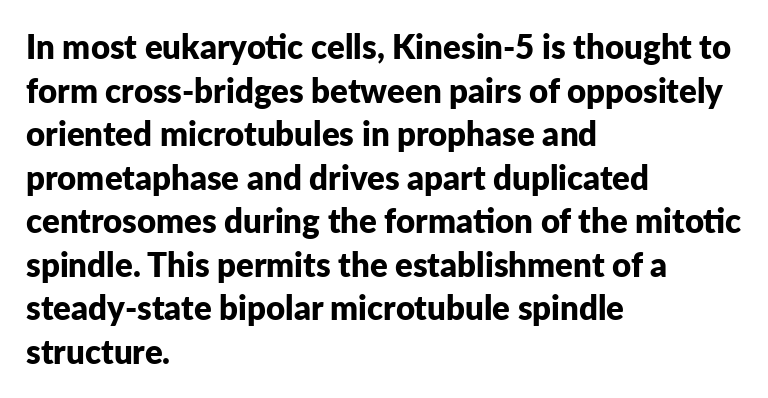
The image shows 33 px bold sans-serif type, upright; set left-aligned, normal line spacing (1.32x), normal letter spacing, not underlined; low stroke contrast and a medium x-height.
